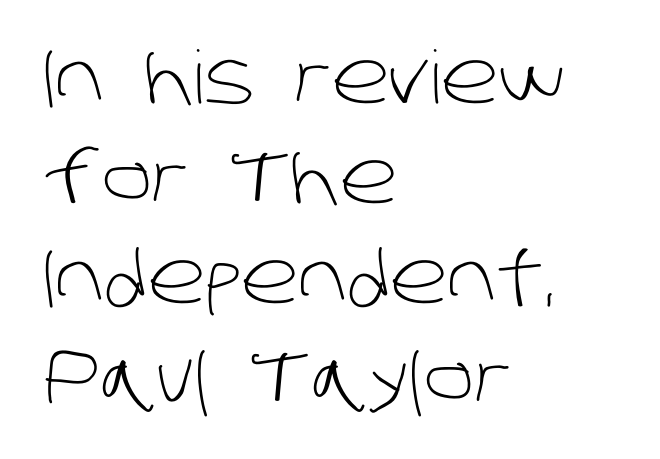
Q: Is the text bold? A: No.
Q: Is the typeface a serif or a sans-serif typeface? A: Sans-serif.
Q: Is the text underlined? A: No.
Q: How is the paragraph aligned? A: Left-aligned.
Q: Is the spacing between letters normal or unusually wide? A: Normal.
Q: Is the spacing between lines tight, normal or loose? A: Normal.
Q: Width (condensed, normal, or wide)? A: Normal.
Q: Stroke contrast? A: Low.
Q: x-height? A: Large.
Q: Monospaced? A: No.
